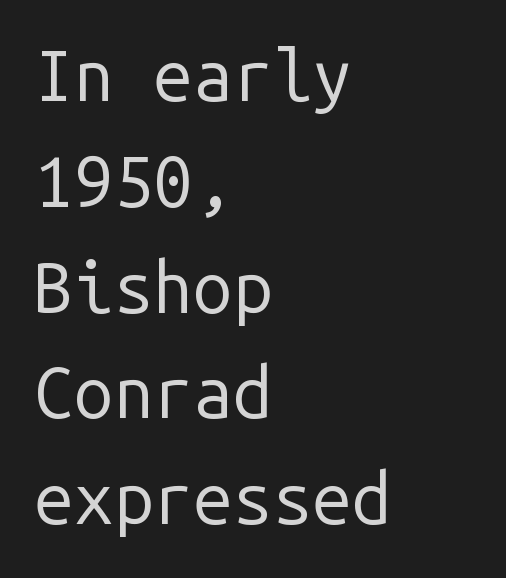
Q: Is the text bold? A: No.
Q: Is the text italic (slanted)? A: No, it is upright.
Q: Is the typeface a serif or a sans-serif typeface? A: Sans-serif.
Q: Is the text underlined? A: No.
Q: How is the paragraph aligned? A: Left-aligned.
Q: Is the spacing between letters normal or unusually wide? A: Normal.
Q: Is the spacing between lines tight, normal or loose? A: Normal.
Q: Width (condensed, normal, or wide)? A: Normal.
Q: Stroke contrast? A: Low.
Q: x-height? A: Medium.
Q: Monospaced? A: Yes.
